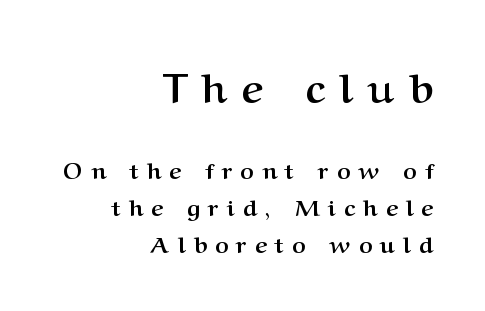
Q: Is the text bold? A: Yes.
Q: Is the text italic (slanted)? A: No, it is upright.
Q: Is the typeface a serif or a sans-serif typeface? A: Serif.
Q: Is the text underlined? A: No.
Q: How is the paragraph aligned? A: Right-aligned.
Q: Is the spacing between letters normal or unusually wide? A: Unusually wide.
Q: Is the spacing between lines tight, normal or loose? A: Normal.
Q: Which block of text is set in a larger size, the first (top) or the second (bottom)? A: The first (top) one.
Q: Width (condensed, normal, or wide)? A: Normal.
Q: Stroke contrast? A: Medium.
Q: x-height? A: Medium.
Q: Monospaced? A: No.
